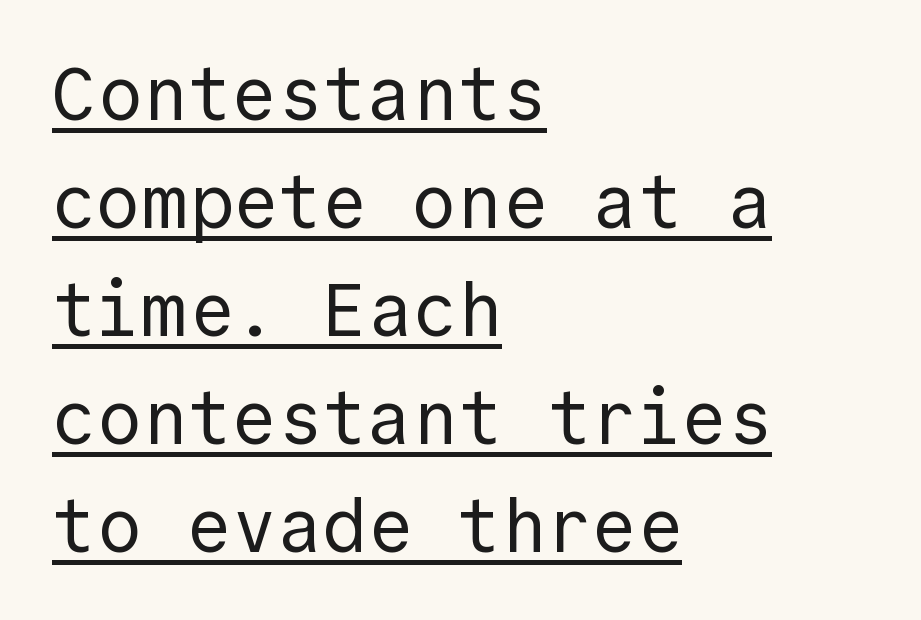
{"serif": "no", "italic": "no", "bold": "no", "weight": "regular", "width": "normal", "x_height": "medium", "monospaced": "yes", "underline": "yes", "align": "left", "line_spacing": "normal", "line_spacing_ratio": 1.44, "letter_spacing": "normal", "letter_spacing_em": 0.0, "glyph_px": 75}
